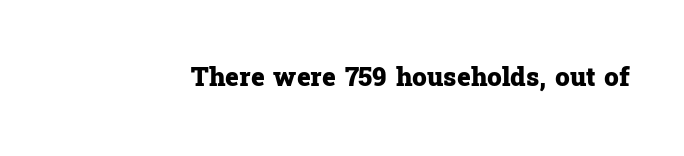
{"italic": "no", "bold": "yes", "underline": "no", "letter_spacing": "normal", "letter_spacing_em": 0.0, "glyph_px": 26}
